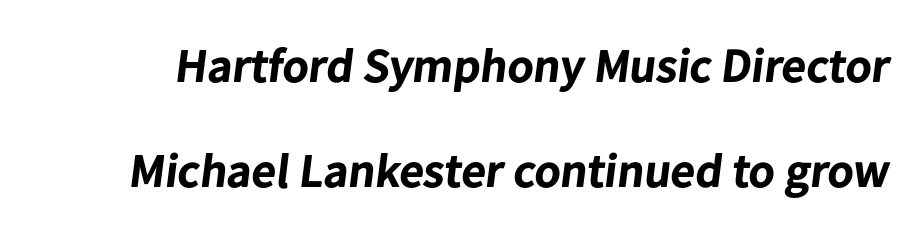
{"serif": "no", "bold": "yes", "weight": "bold", "width": "normal", "stroke_contrast": "low", "x_height": "medium", "monospaced": "no", "underline": "no", "line_spacing": "loose", "line_spacing_ratio": 2.19, "letter_spacing": "normal", "letter_spacing_em": 0.0, "glyph_px": 48}
